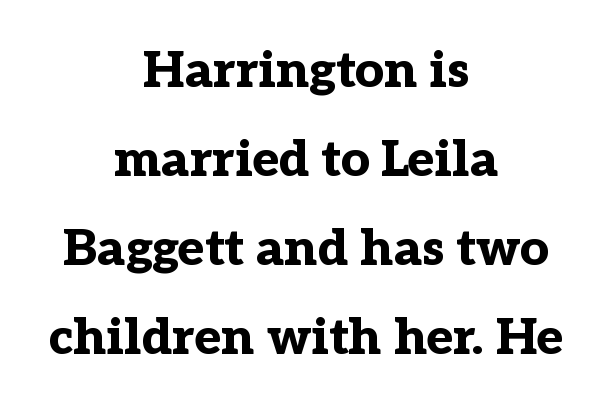
Is this a fixed-width face? No — the glyphs have proportional, varying widths. This is serif lettering, the kind often seen in printed books. The space beneath each line is pristine and unruled. This is the regular roman posture of the typeface. This rendering uses center alignment, leaving both contours irregular but symmetric. The characters look thick and weighty, a clear bold.
